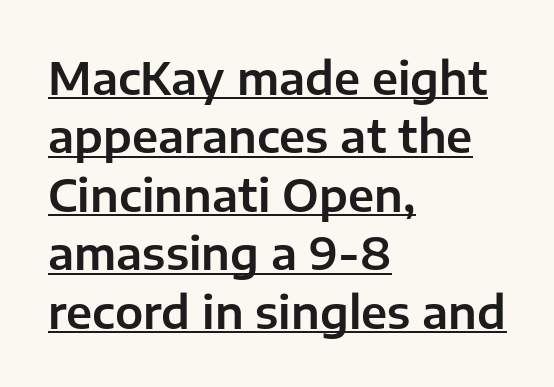
Q: Is the text italic (slanted)? A: No, it is upright.
Q: Is the typeface a serif or a sans-serif typeface? A: Sans-serif.
Q: Is the text underlined? A: Yes.
Q: How is the paragraph aligned? A: Left-aligned.
Q: Is the spacing between letters normal or unusually wide? A: Normal.
Q: Is the spacing between lines tight, normal or loose? A: Normal.
Q: Width (condensed, normal, or wide)? A: Normal.
Q: Stroke contrast? A: Low.
Q: x-height? A: Medium.
Q: Monospaced? A: No.
